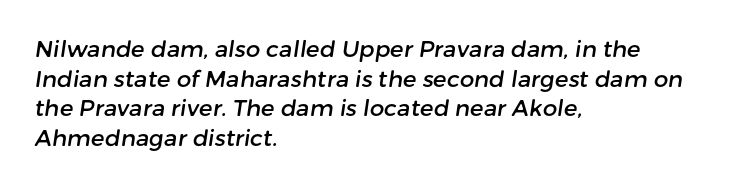
Leading matches the norm, producing a regular column. The passage is arranged the way most books set body copy — flush left. These lines keep a tight, regular rhythm from letter to letter. Underlining? Definitely not there.
